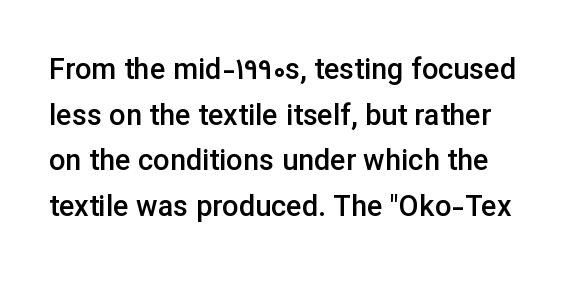
Has an underline been added? It has not. Character widths vary here, with narrow letters taking less room than wide ones. Italic? Not at all — the glyphs are vertical. Compared with typical body copy, the letter spacing here is the same. Stems and bowls a touch heavier than normal — semibold.
